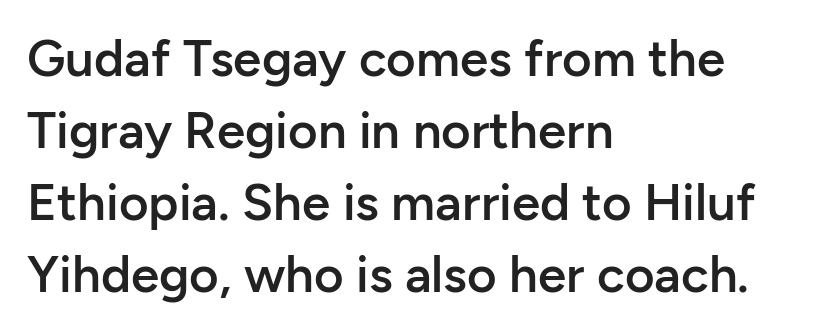
Q: Is the text bold? A: Semi-bold.
Q: Is the text italic (slanted)? A: No, it is upright.
Q: Is the typeface a serif or a sans-serif typeface? A: Sans-serif.
Q: Is the text underlined? A: No.
Q: How is the paragraph aligned? A: Left-aligned.
Q: Is the spacing between letters normal or unusually wide? A: Normal.
Q: Is the spacing between lines tight, normal or loose? A: Normal.
Q: Width (condensed, normal, or wide)? A: Normal.
Q: Stroke contrast? A: Low.
Q: x-height? A: Medium.
Q: Monospaced? A: No.
